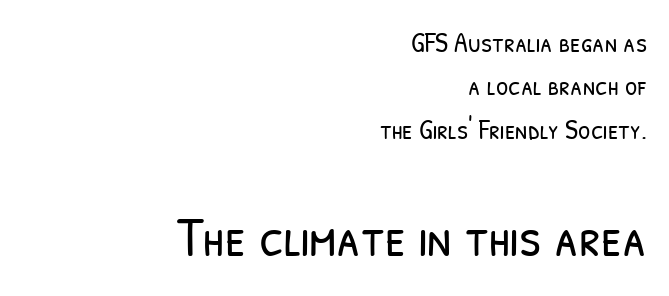
{"serif": "no", "bold": "no", "weight": "light", "width": "condensed", "stroke_contrast": "low", "x_height": "medium", "monospaced": "no", "underline": "no", "align": "right", "line_spacing": "normal", "line_spacing_ratio": 1.55, "letter_spacing": "normal", "letter_spacing_em": 0.0, "larger_block": "second", "size_ratio": 2.0, "glyph_px": 56}
